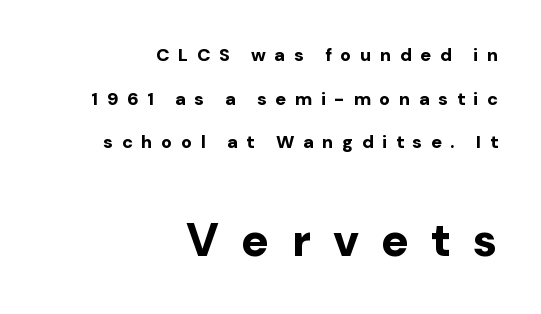
{"serif": "no", "italic": "no", "bold": "yes", "weight": "bold", "width": "normal", "stroke_contrast": "low", "x_height": "medium", "monospaced": "no", "underline": "no", "align": "right", "line_spacing": "loose", "line_spacing_ratio": 2.42, "letter_spacing": "wide", "letter_spacing_em": 0.48, "larger_block": "second", "size_ratio": 2.56, "glyph_px": 46}
